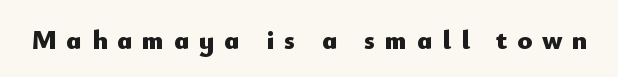
{"italic": "no", "bold": "yes", "underline": "no", "letter_spacing": "wide", "letter_spacing_em": 0.37, "glyph_px": 27}
